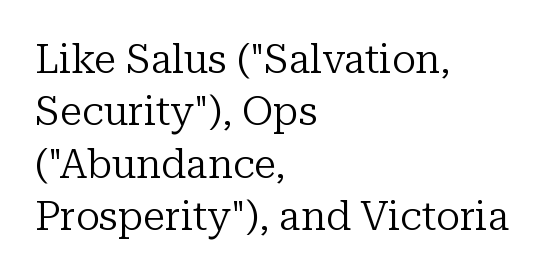
Standard letterfit; no display-style spreading of the glyphs. Students, observe: this is what conventionally led text looks like. Rule under the text: the space is simply empty. The font is comparable to plain body text, perhaps lighter.
